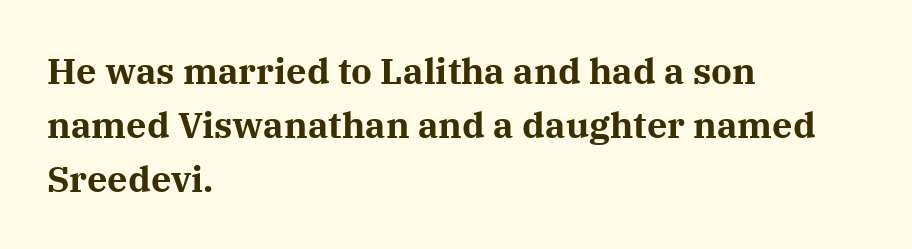
Vertically, the passage feels balanced, rows spaced as you'd expect. Italic: no, the glyphs are upright roman. No word sits above an underline. The horizontal fit of the characters is conventional and even. What weight is shown? A full bold with thick strokes.
